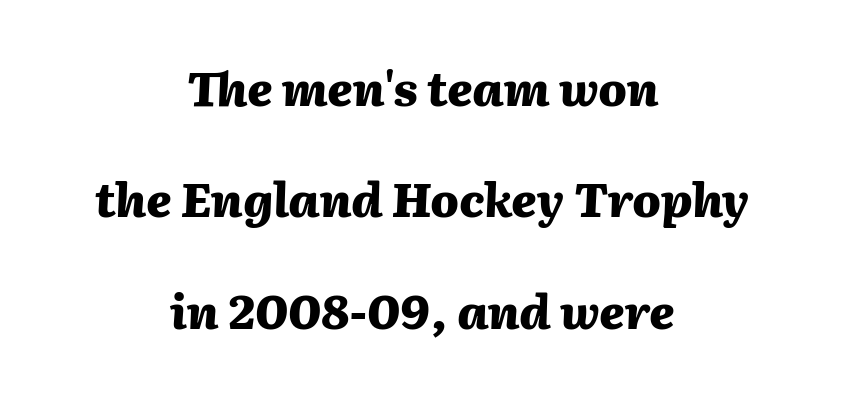
The type is set solid horizontally, with unmodified tracking. Only glyphs here, with clear space below each row. A student would call this center alignment; a typographer would say set centered. Plenty of ink on the page — the face is bold. Varying glyph widths throughout — classic text-font behaviour.
